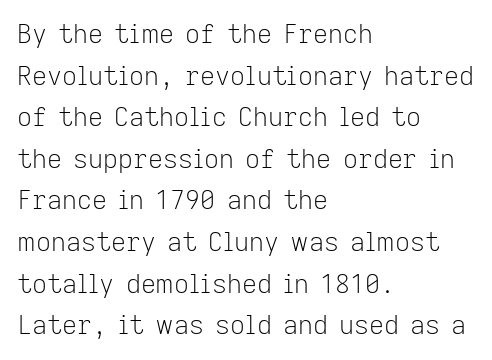
Rule under the text: the space is simply empty. One-word summary of the alignment: left. Stroke thickness stays within the range of a standard reading face or lighter. Rows of type keep a routine distance in the vertical direction. Ascenders rise straight up at ninety degrees. The tracking reads as untouched default to a designer's eye.
